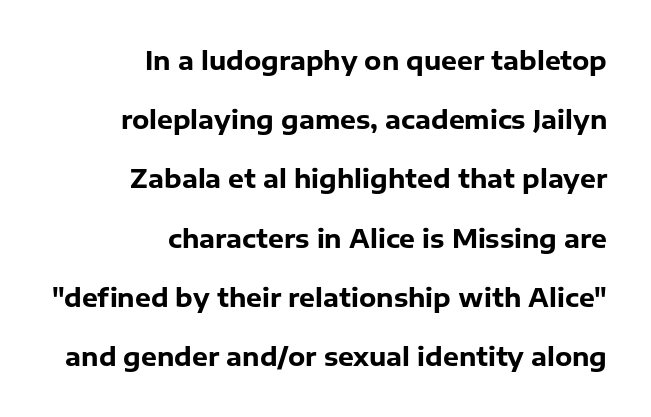
Horizontally, the lines are justified to the trailing edge only. The block of text is sparse from top to bottom, with ample space between rows. How are the letters spaced? Ordinarily, with no added tracking. Bare-footed words on every line. No italicization has been applied; the sample stays upright. Is the type bold? Yes — the strokes are clearly thick and heavy.
